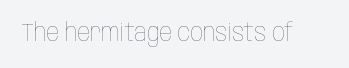
Q: Is the text bold? A: No.
Q: Is the text italic (slanted)? A: No, it is upright.
Q: Is the text underlined? A: No.
Q: Is the spacing between letters normal or unusually wide? A: Normal.
